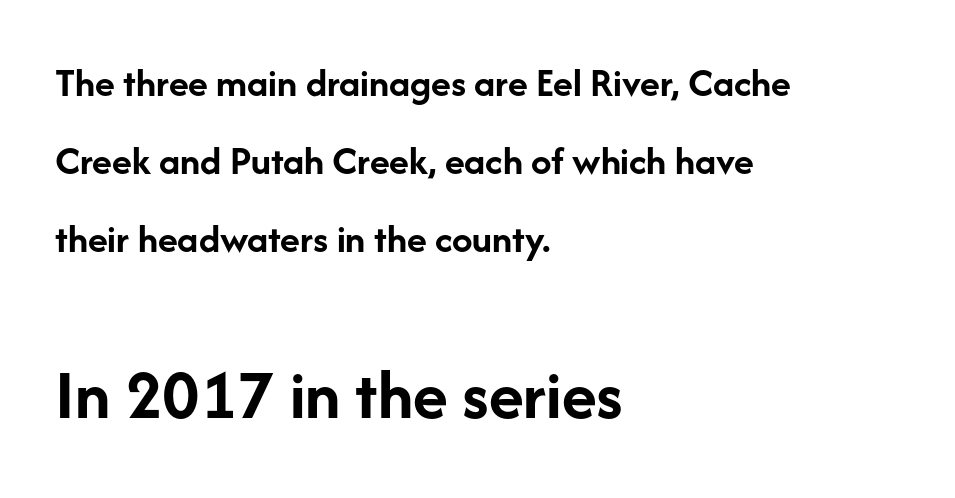
The image shows 72 px semibold sans-serif type, upright; set left-aligned, loose line spacing (1.9x), normal letter spacing, not underlined; the second (bottom) block is 1.76x larger; low stroke contrast and a medium x-height.
